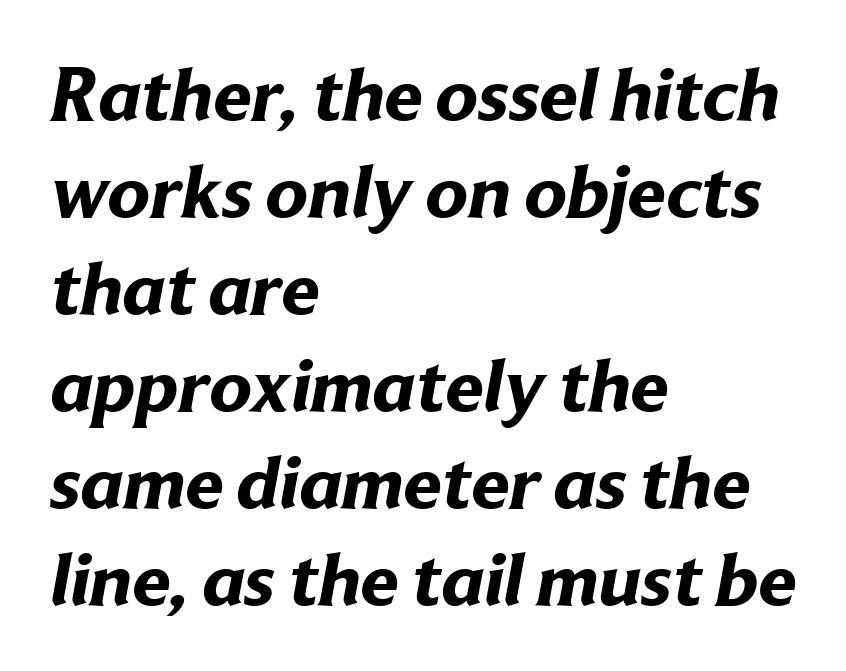
Think of a printed novel: that variable character pitch is what you see here. In terms of weight, the rendering is a true, heavy bold. The area under the type is left untouched. Vertically, the passage feels balanced, rows spaced as you'd expect.
